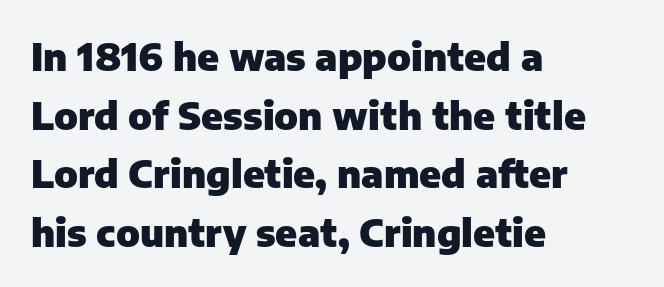
The image shows 38 px heavy sans-serif type, upright; set left-aligned, normal line spacing (1.54x), normal letter spacing, not underlined; low stroke contrast and a medium x-height.
